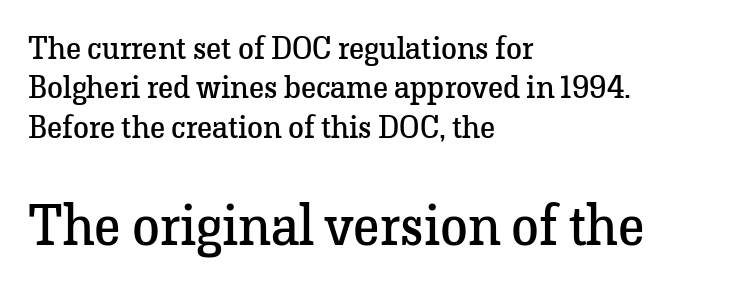
Letters rest on an invisible, unmarked baseline. Character size in the trailing block exceeds that of the leading block. The typesetting does not lean heavy: it is not bold. The horizontal fit of the characters is conventional and even.
